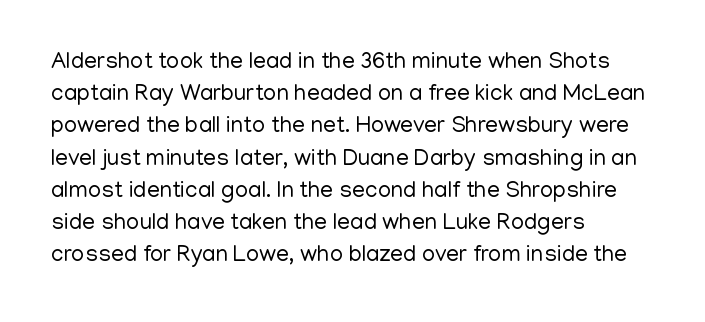
{"italic": "no", "bold": "no", "underline": "no", "align": "left", "line_spacing": "normal", "line_spacing_ratio": 1.4, "letter_spacing": "normal", "letter_spacing_em": 0.0, "glyph_px": 23}
